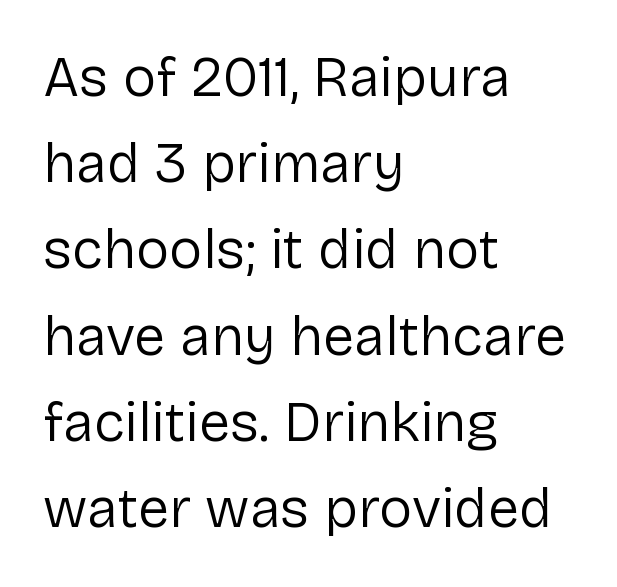
Weight class: somewhere from thin through regular. The zone under the glyphs is completely vacant. The type family on display is of the sans-serif kind. You could call the tracking neutral — neither tight nor loose. The rendering uses natural spacing where letterforms have individual widths.
